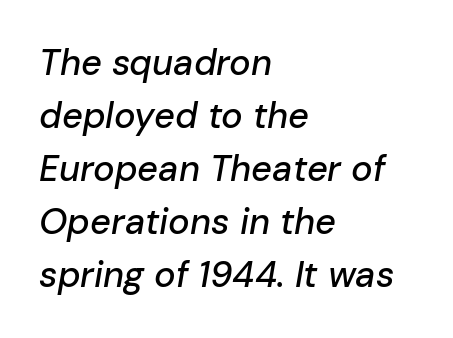
In terms of posture, this sample is oblique. These lines are set flush left with a ragged right edge. Line spacing here is normal. Lines of text with bare space underneath.
